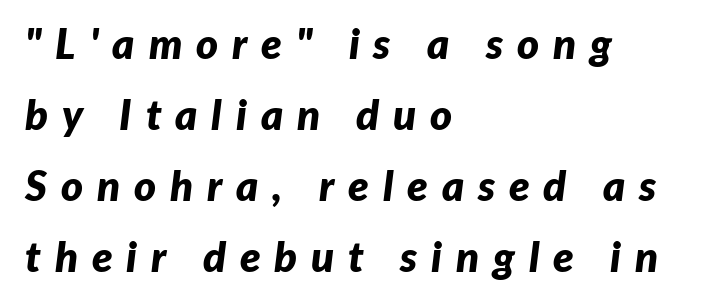
Q: Is the text bold? A: Yes.
Q: Is the text italic (slanted)? A: Yes, it leans right by about 7 degrees.
Q: Is the text underlined? A: No.
Q: How is the paragraph aligned? A: Left-aligned.
Q: Is the spacing between letters normal or unusually wide? A: Unusually wide.
Q: Is the spacing between lines tight, normal or loose? A: Normal.
Q: Width (condensed, normal, or wide)? A: Normal.
Q: Stroke contrast? A: Low.
Q: x-height? A: Medium.
Q: Monospaced? A: No.
